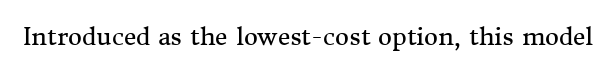
The image shows 24 px text type, upright; set normal letter spacing, not underlined.
